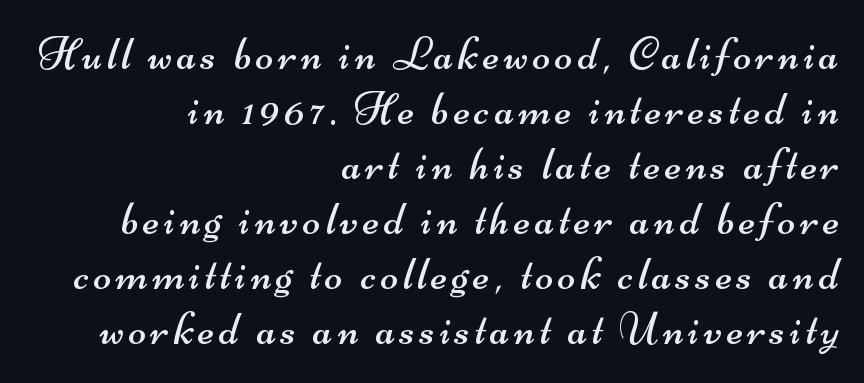
The glyphs are unaccompanied by any horizontal stroke below them. Here the designer chose a conventional face with non-uniform glyph widths. Heft: none added — not bold. To sum up the face: it is a sans, with no serifs. In CSS terms this would be text-align: right.
